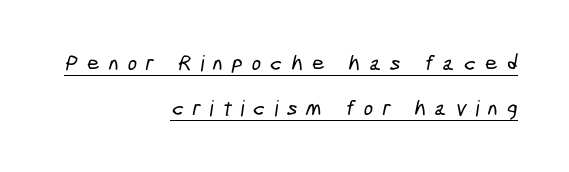
Q: Is the text underlined? A: Yes.
Q: How is the paragraph aligned? A: Right-aligned.
Q: Is the spacing between letters normal or unusually wide? A: Unusually wide.
Q: Is the spacing between lines tight, normal or loose? A: Loose.
